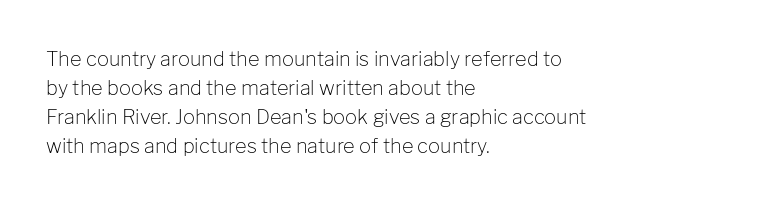
Beneath every word, the page is bare. Stems here are at most as thick as an everyday book face. When letters stand straight like this, we call the style roman or upright. This rendering leaves character spacing at its baseline value. The rendering uses a moderate line-height, typical for paragraphs.
